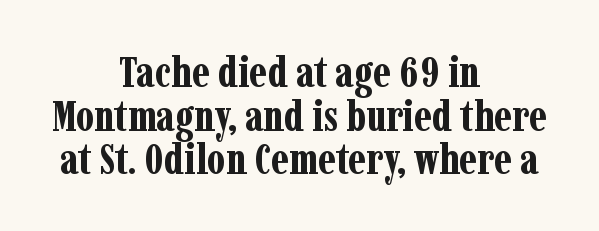
The image shows 44 px bold, condensed serif type, upright; set centered, tight line spacing (0.99x), normal letter spacing, not underlined; low stroke contrast and a medium x-height.
